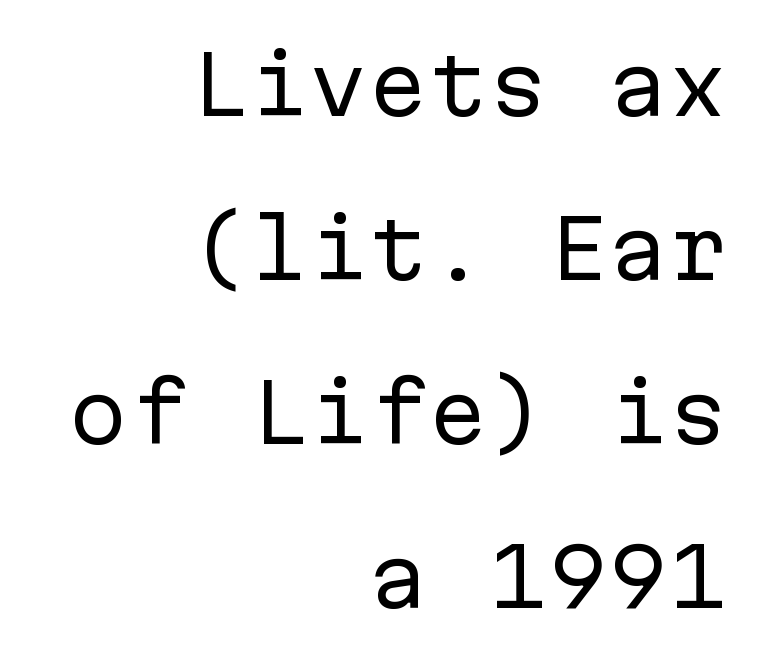
{"serif": "no", "italic": "no", "bold": "no", "weight": "regular", "width": "normal", "stroke_contrast": "low", "x_height": "medium", "monospaced": "yes", "underline": "no", "align": "right", "line_spacing": "loose", "line_spacing_ratio": 2.05, "letter_spacing": "normal", "letter_spacing_em": 0.0, "glyph_px": 80}
